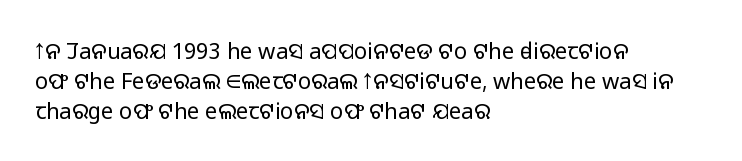
Reading down the column, the eye jumps a familiar distance to each next line. Left-aligned paragraph, ragged on the right. Check under the words: just untouched page. Nope, not italic — everything's standing straight.
